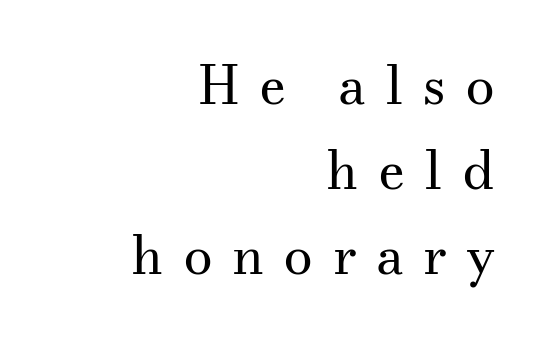
This is the regular roman posture of the typeface. Glance below the letters and you will spot only blank space. Layout note: lines flush right. Is the letter spacing exaggerated? Yes — the characters are pushed far apart.
